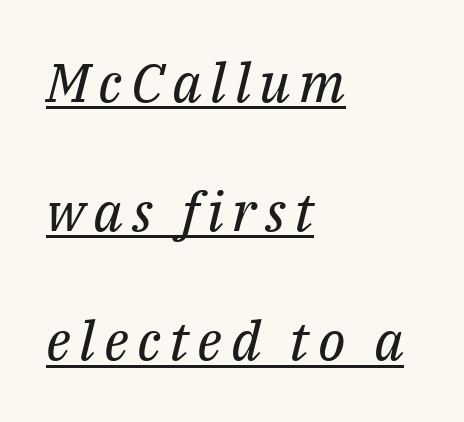
Q: Is the text bold? A: No.
Q: Is the text italic (slanted)? A: Yes, it leans right by about 14 degrees.
Q: Is the typeface a serif or a sans-serif typeface? A: Serif.
Q: Is the text underlined? A: Yes.
Q: How is the paragraph aligned? A: Left-aligned.
Q: Is the spacing between lines tight, normal or loose? A: Loose.
Q: Width (condensed, normal, or wide)? A: Normal.
Q: Stroke contrast? A: Medium.
Q: x-height? A: Medium.
Q: Monospaced? A: No.
